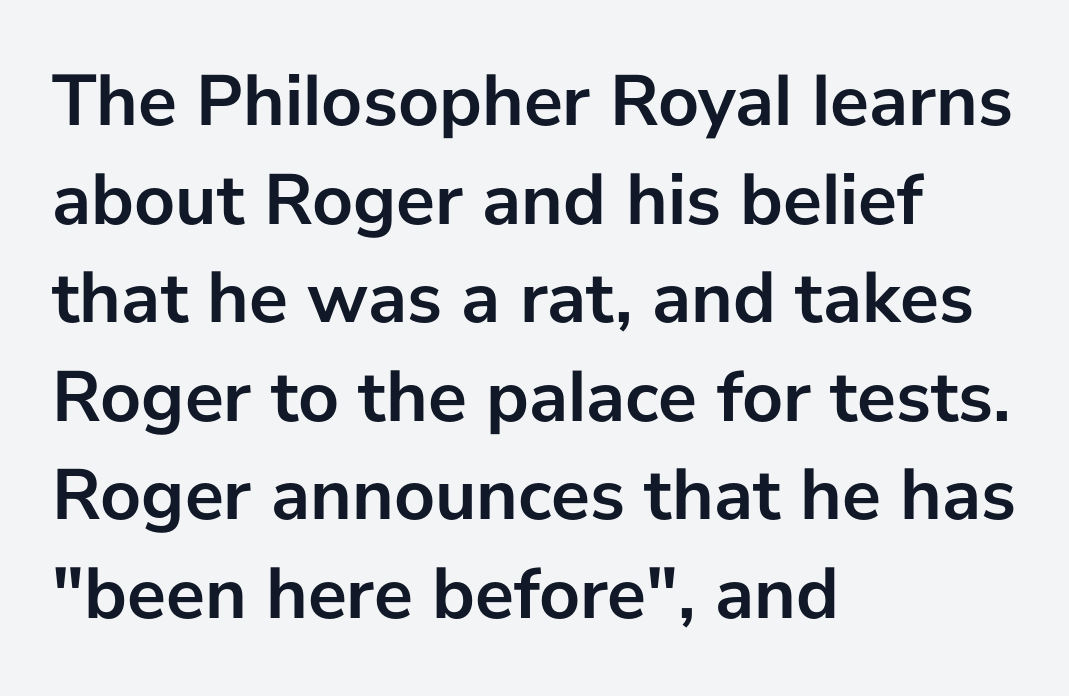
The image shows 73 px semibold sans-serif type, upright; set left-aligned, normal line spacing (1.35x), normal letter spacing, not underlined; low stroke contrast and a medium x-height.
